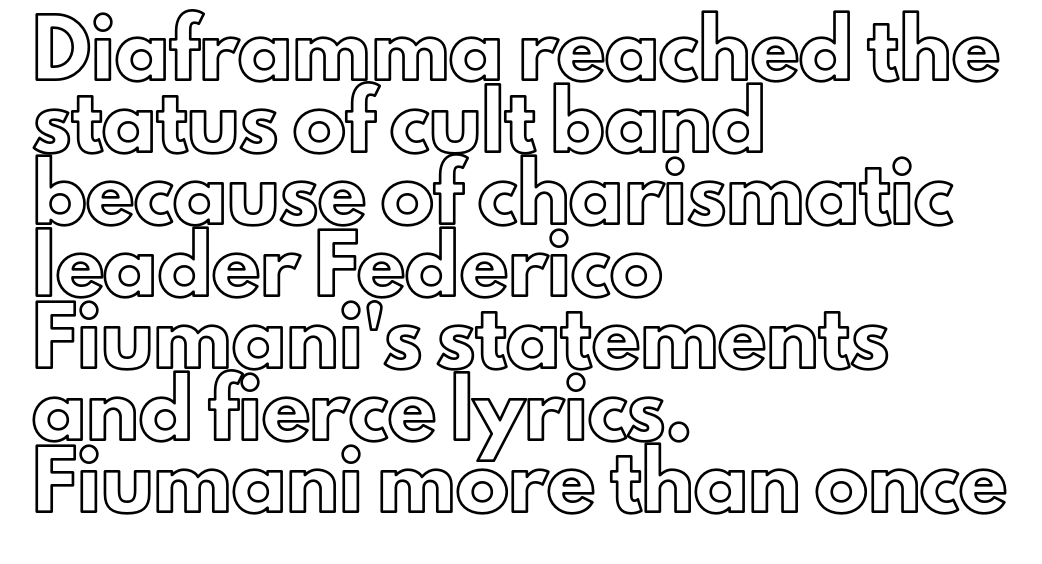
Tracking value appears to be zero — textbook default spacing. Vertically, the passage feels balanced, rows spaced as you'd expect. Alignment: flush left. A clean baseline with only descenders dipping below it. Vertical strokes here are truly vertical. The rendering uses natural spacing where letterforms have individual widths.
